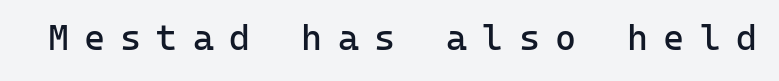
The rendering uses typewriter-style spacing with identical character cells. The letterforms stand isolated, each surrounded by extra space. The typography opts for an upright posture over an oblique one. The strokes carry an ordinary text weight at most. Decoration check: the copy has no underline.
